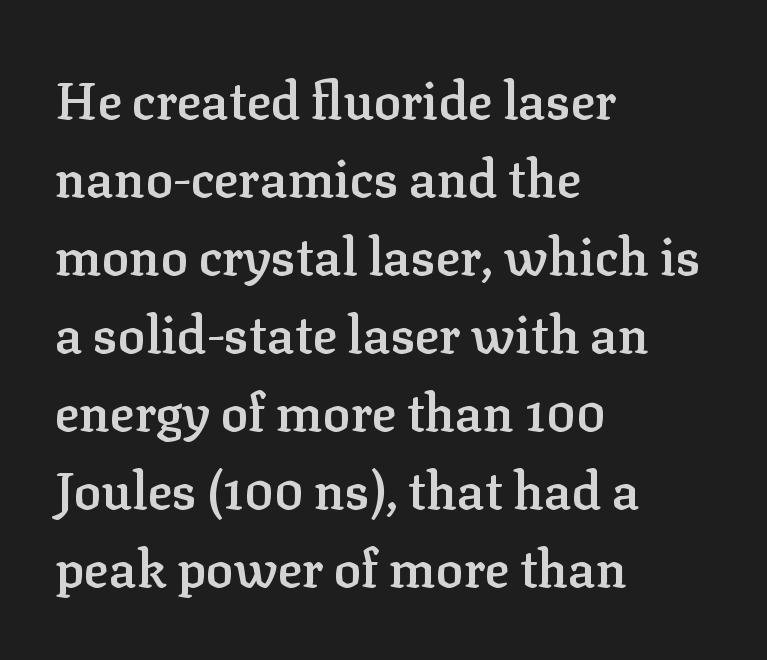
Character widths vary here, with narrow letters taking less room than wide ones. Vertically, the passage feels balanced, rows spaced as you'd expect. No word sits above an underline. Short note: letters normally spaced.
